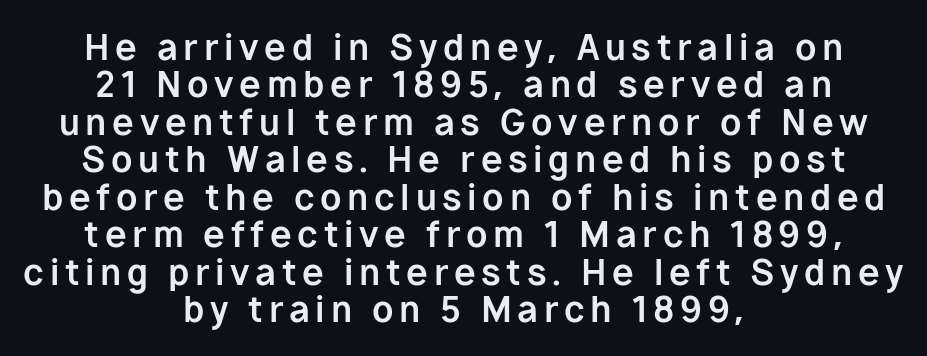
The image shows 35 px bold sans-serif type, upright; set centered, tight line spacing (1.07x), not underlined; low stroke contrast and a medium x-height.
